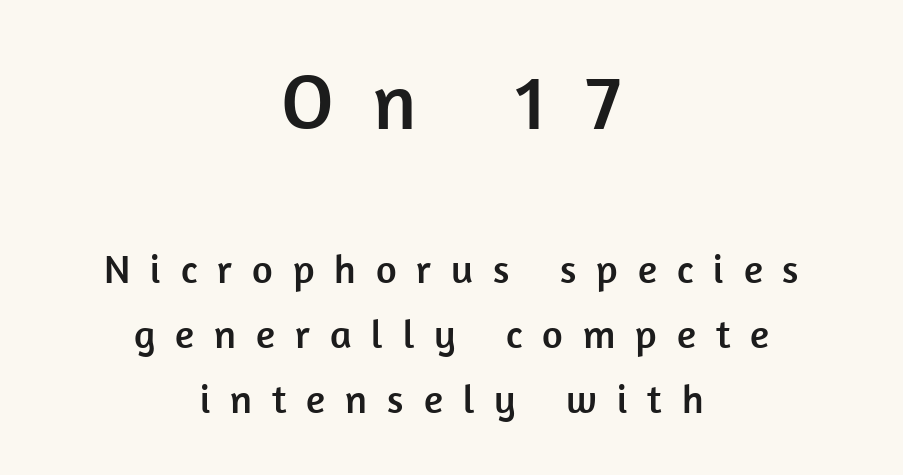
The letters stand straight up with perfectly vertical stems. Does the type have serifs? No, each stem ends abruptly. A typesetter would call this proportional, since set widths differ per character. The tracking reads as deliberately expanded to a designer's eye. The baseline area is clear.
